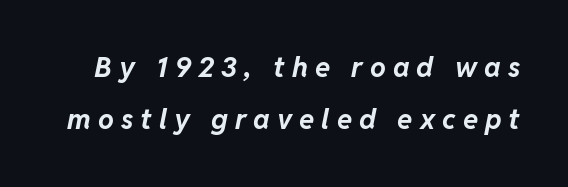
The image shows 28 px bold type, italic (leaning right); set line spacing 1.86x, unusually wide letter spacing (+0.25 em), not underlined; low stroke contrast and a medium x-height.
